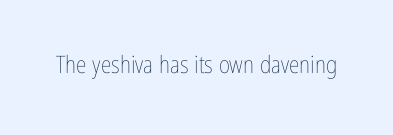
Only glyphs here, with clear space below each row. Notice how the stems are strictly vertical — no italics here. Between one letter and the next there's only the usual sliver of space. Is this a heavy cut? Hardly; it is regular or lighter.
